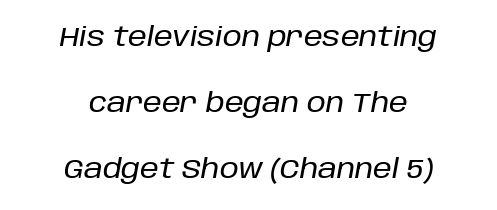
Q: Is the text italic (slanted)? A: Yes, it leans right by about 10 degrees.
Q: Is the text underlined? A: No.
Q: How is the paragraph aligned? A: Centered.
Q: Is the spacing between letters normal or unusually wide? A: Normal.
Q: Is the spacing between lines tight, normal or loose? A: Loose.
